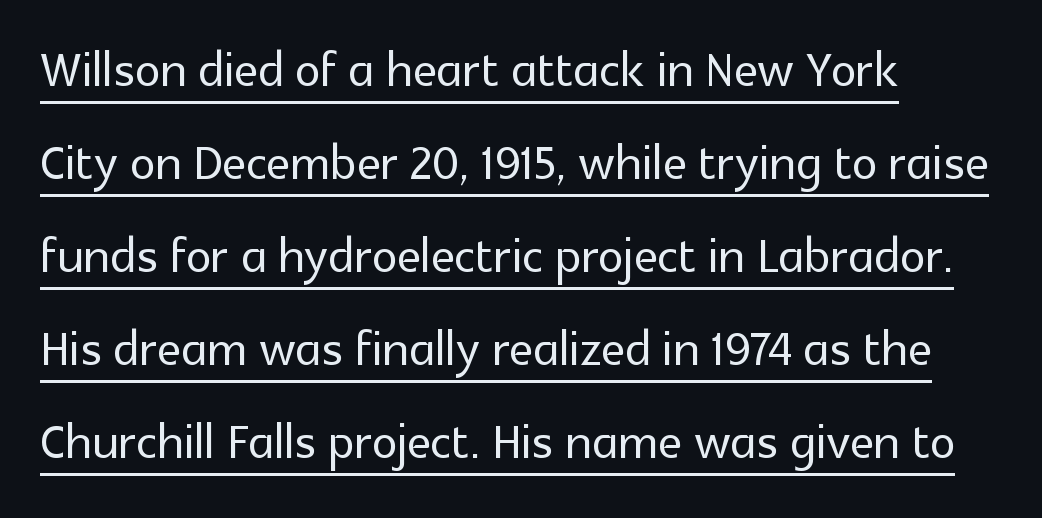
{"serif": "no", "italic": "no", "width": "normal", "x_height": "medium", "monospaced": "no", "underline": "yes", "align": "left", "line_spacing": "normal", "line_spacing_ratio": 1.43, "letter_spacing": "normal", "letter_spacing_em": 0.0, "glyph_px": 65}
